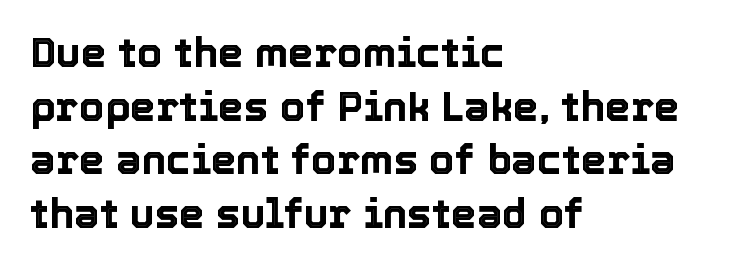
The image shows 41 px text type, upright; set left-aligned, normal line spacing (1.31x), normal letter spacing, not underlined; a medium x-height.
